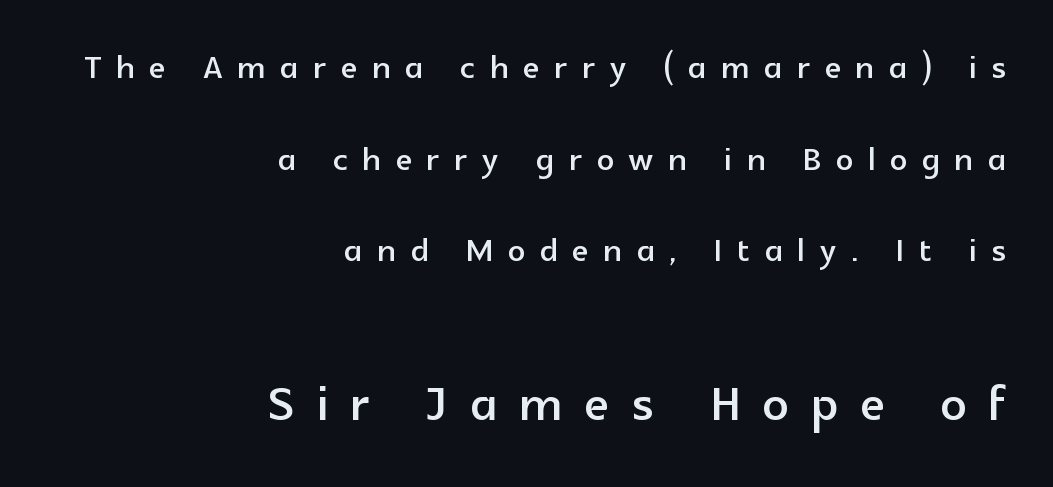
Q: Is the text italic (slanted)? A: No, it is upright.
Q: Is the typeface a serif or a sans-serif typeface? A: Sans-serif.
Q: Is the text underlined? A: No.
Q: How is the paragraph aligned? A: Right-aligned.
Q: Is the spacing between letters normal or unusually wide? A: Unusually wide.
Q: Is the spacing between lines tight, normal or loose? A: Loose.
Q: Which block of text is set in a larger size, the first (top) or the second (bottom)? A: The second (bottom) one.
Q: Width (condensed, normal, or wide)? A: Normal.
Q: x-height? A: Medium.
Q: Monospaced? A: No.
